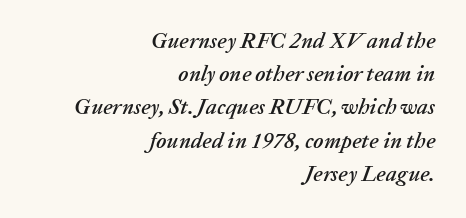
The paragraph has a hard right edge and a soft left edge. Plain, unruled lines of type. The designer left line spacing at the default. You could call the tracking neutral — neither tight nor loose. The text carries the slant typical of an italic or oblique font.
